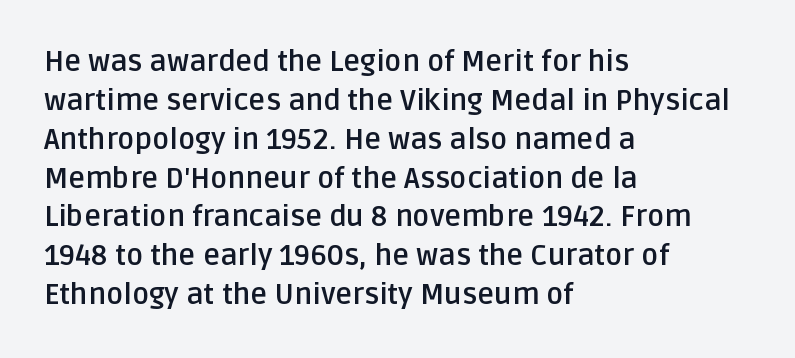
Q: Is the text bold? A: Yes.
Q: Is the text italic (slanted)? A: No, it is upright.
Q: Is the typeface a serif or a sans-serif typeface? A: Sans-serif.
Q: Is the text underlined? A: No.
Q: How is the paragraph aligned? A: Left-aligned.
Q: Is the spacing between letters normal or unusually wide? A: Normal.
Q: Is the spacing between lines tight, normal or loose? A: Normal.
Q: Width (condensed, normal, or wide)? A: Normal.
Q: Stroke contrast? A: Low.
Q: x-height? A: Large.
Q: Monospaced? A: No.
